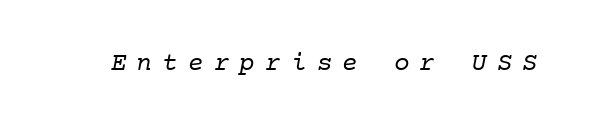
Heaviness? Minimal to ordinary, like unemphasized prose. Has an underline been added? It has not. The letterforms stand isolated, each surrounded by extra space.
